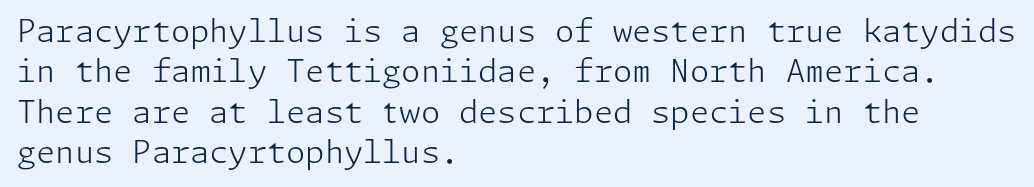
{"serif": "no", "italic": "no", "bold": "no", "weight": "light", "width": "normal", "stroke_contrast": "low", "x_height": "medium", "underline": "no", "align": "left", "line_spacing": "normal", "line_spacing_ratio": 1.3, "letter_spacing": "normal", "letter_spacing_em": 0.0, "glyph_px": 31}
